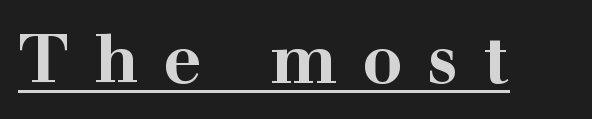
The image shows 67 px bold, wide serif type, upright; set unusually wide letter spacing (+0.37 em), underlined; high stroke contrast and a medium x-height.
